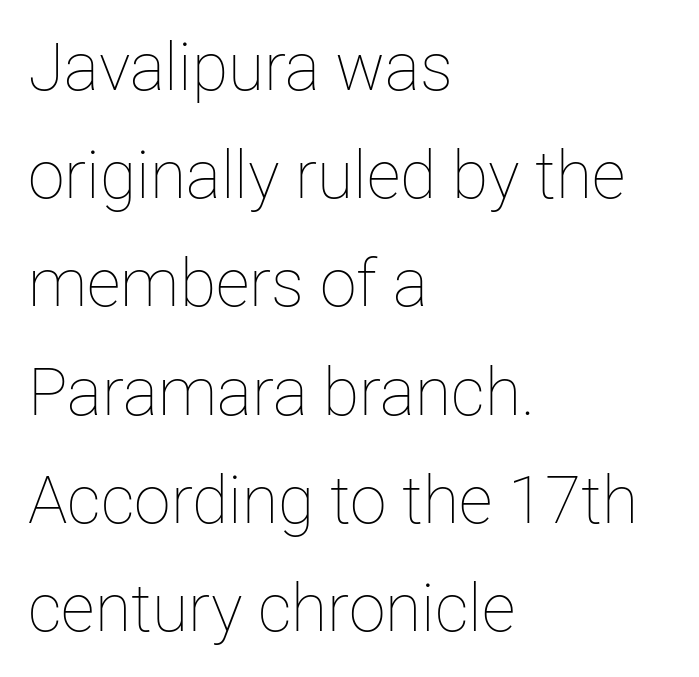
The image shows 66 px thin type, upright; set left-aligned, normal line spacing (1.64x), normal letter spacing, not underlined; low stroke contrast and a medium x-height.
